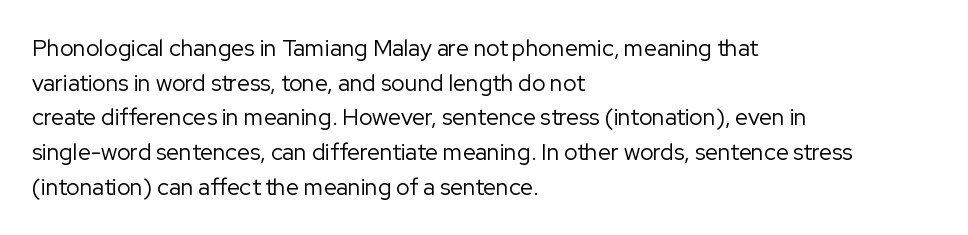
Q: Is the text bold? A: No.
Q: Is the text italic (slanted)? A: No, it is upright.
Q: Is the text underlined? A: No.
Q: How is the paragraph aligned? A: Left-aligned.
Q: Is the spacing between letters normal or unusually wide? A: Normal.
Q: Is the spacing between lines tight, normal or loose? A: Normal.
